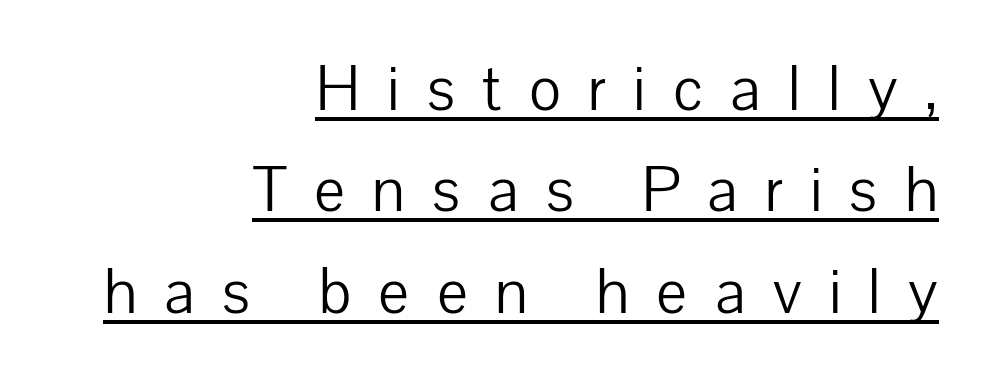
The image shows 65 px light sans-serif type, upright; set right-aligned, normal line spacing (1.56x), unusually wide letter spacing (+0.42 em), underlined; low stroke contrast and a medium x-height.
